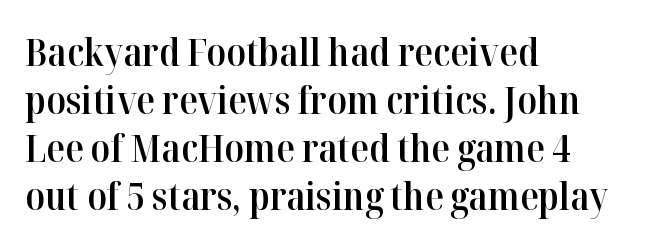
The image shows 38 px semibold serif type, upright; set left-aligned, normal line spacing (1.26x), normal letter spacing, not underlined; high stroke contrast and a medium x-height.
